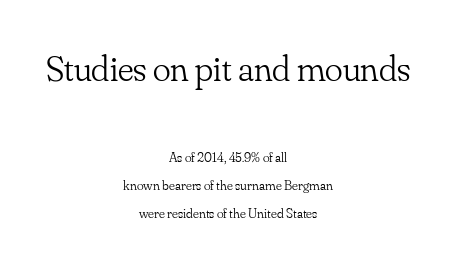
{"serif": "yes", "italic": "no", "bold": "no", "weight": "light", "width": "normal", "stroke_contrast": "low", "x_height": "small", "monospaced": "no", "underline": "no", "align": "center", "line_spacing": "loose", "line_spacing_ratio": 2.0, "letter_spacing": "normal", "letter_spacing_em": 0.0, "larger_block": "first", "size_ratio": 2.64, "glyph_px": 37}
